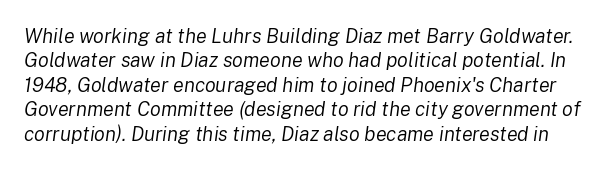
The foot of each line stays bare and open. Notice how the stems are inclined rather than vertical — that's the hallmark of italics. Inter-character spacing is left at the font's built-in metrics. The face looks like a standard text weight, possibly lighter.
